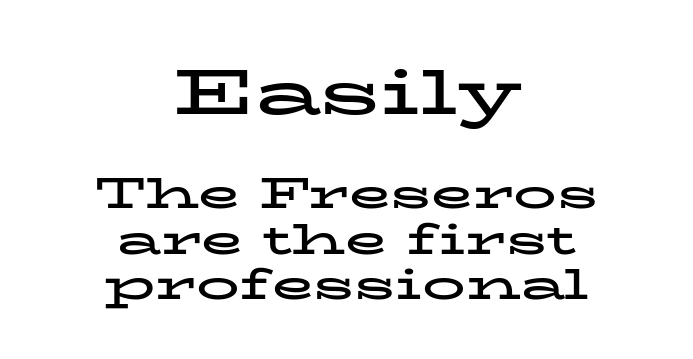
{"serif": "yes", "italic": "no", "bold": "yes", "weight": "bold", "width": "wide", "stroke_contrast": "low", "x_height": "medium", "monospaced": "no", "underline": "no", "align": "center", "line_spacing": "tight", "line_spacing_ratio": 1.05, "letter_spacing": "normal", "letter_spacing_em": 0.0, "larger_block": "first", "size_ratio": 1.49, "glyph_px": 64}
